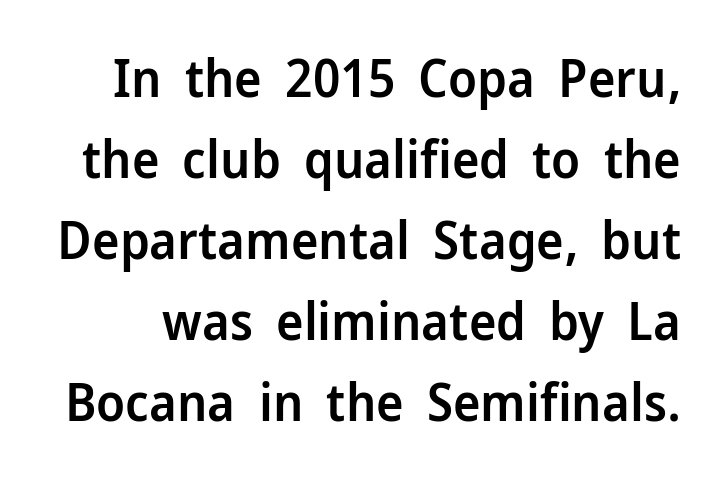
Q: Is the text bold? A: Semi-bold.
Q: Is the text italic (slanted)? A: No, it is upright.
Q: Is the typeface a serif or a sans-serif typeface? A: Sans-serif.
Q: Is the text underlined? A: No.
Q: Is the spacing between letters normal or unusually wide? A: Normal.
Q: Is the spacing between lines tight, normal or loose? A: Normal.
Q: Width (condensed, normal, or wide)? A: Normal.
Q: Stroke contrast? A: Low.
Q: x-height? A: Medium.
Q: Monospaced? A: No.
